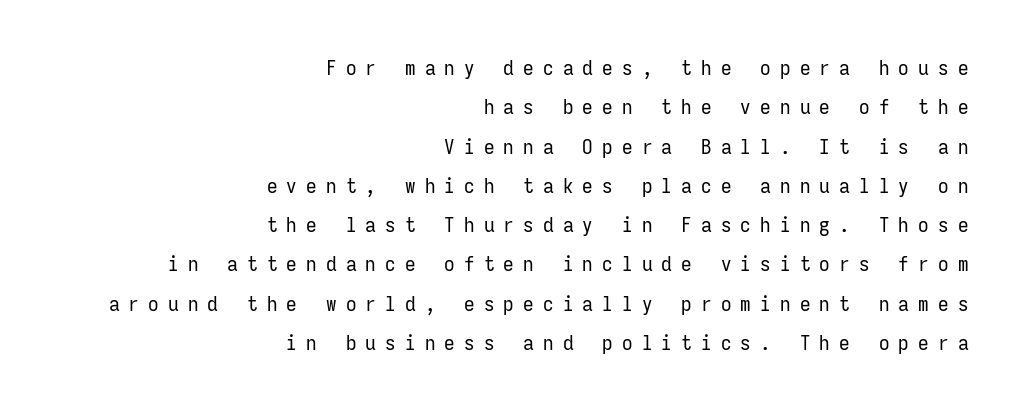
{"italic": "no", "bold": "no", "underline": "no", "align": "right", "line_spacing_ratio": 1.87, "letter_spacing": "wide", "letter_spacing_em": 0.44, "glyph_px": 21}
